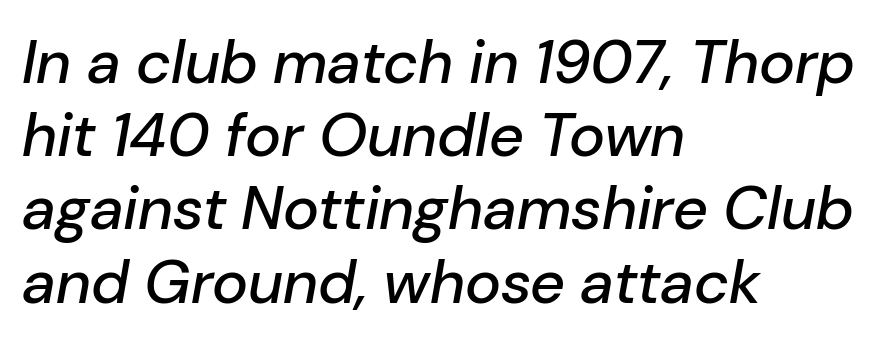
The face used here has a pronounced slope to its letters. You could call the tracking neutral — neither tight nor loose. Is this a fixed-width face? No — the glyphs have proportional, varying widths. A bare baseline throughout the passage. A classic flush-left, rag-right setting is used for this passage.
